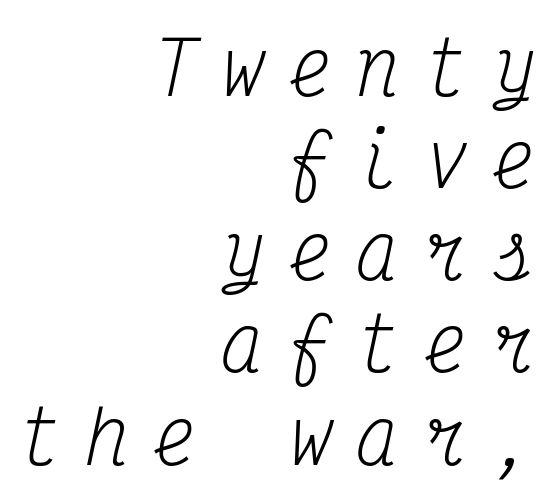
Stems and bowls with no extra thickness — not bold. Someone cranked the tracking dial way up on this one. The text block is weighted toward the right margin, trailing off unevenly leftward. Looking at the ascenders, they clearly lean.
